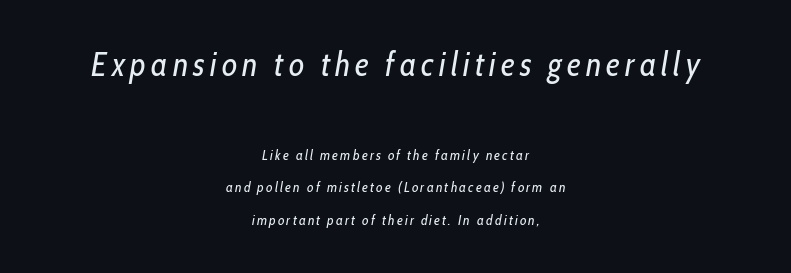
Here the designer chose a conventional face with non-uniform glyph widths. The line-height multiplier appears high, well above default. Stem width sits at or under what a default text font uses. Just letters on the line, the space beneath them empty. Reading top to bottom, the characters get smaller at the block break.
